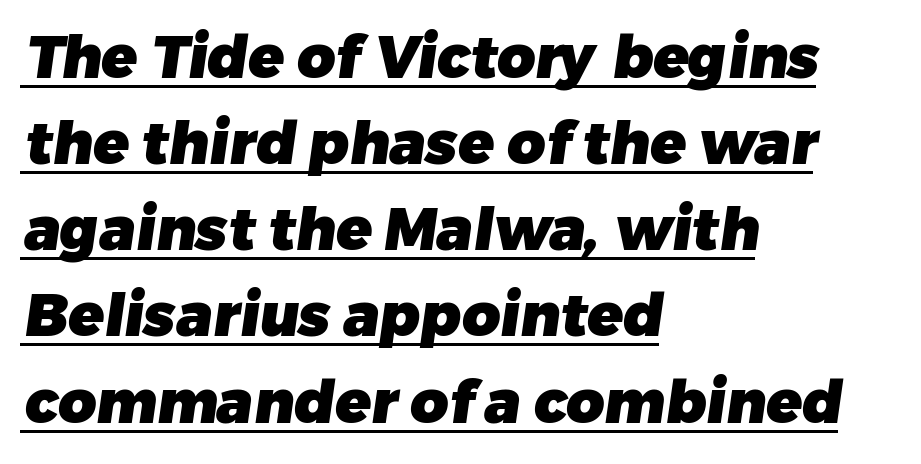
Horizontally, the lines are justified to the leading edge only. Bold? Absolutely — the strokes are thick and heavy. Serifs: no, the terminals of the letterforms are clean. This is underlined copy, the kind a proofreader might mark for attention.
